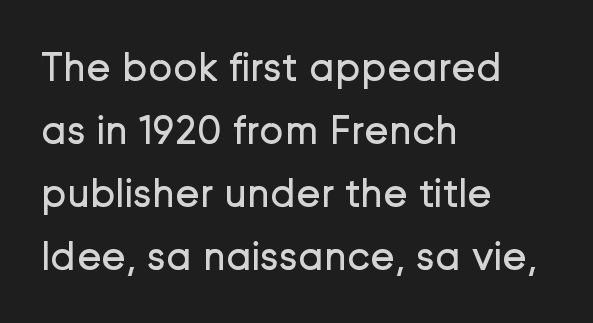
The line-height multiplier appears to be the usual default. Glance below the letters and you will spot only blank space. Alignment: flush left. No chunkiness to these letters — they're not bold. Nobody touched the tracking dial on this one. Serifs: no, the terminals of the letterforms are clean.
